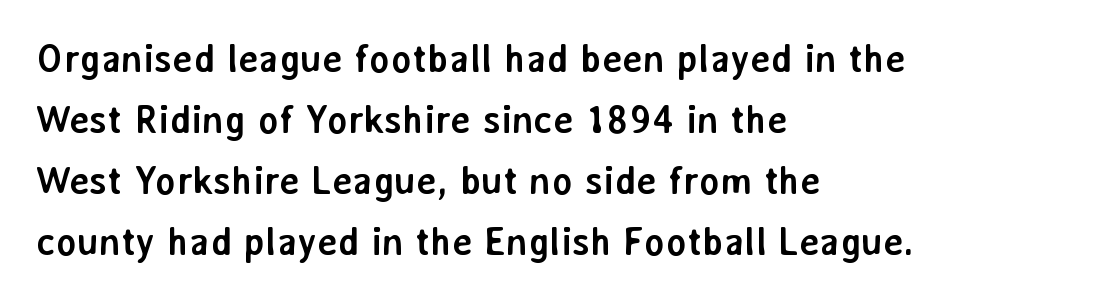
Q: Is the text bold? A: Yes.
Q: Is the text italic (slanted)? A: No, it is upright.
Q: Is the typeface a serif or a sans-serif typeface? A: Sans-serif.
Q: Is the text underlined? A: No.
Q: How is the paragraph aligned? A: Left-aligned.
Q: Is the spacing between letters normal or unusually wide? A: Normal.
Q: Is the spacing between lines tight, normal or loose? A: Normal.
Q: Width (condensed, normal, or wide)? A: Normal.
Q: Stroke contrast? A: Low.
Q: x-height? A: Medium.
Q: Monospaced? A: No.
